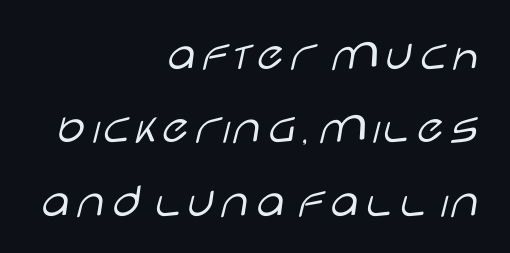
Q: Is the text bold? A: No.
Q: Is the text italic (slanted)? A: Yes.
Q: Is the typeface a serif or a sans-serif typeface? A: Sans-serif.
Q: Is the text underlined? A: No.
Q: How is the paragraph aligned? A: Right-aligned.
Q: Is the spacing between letters normal or unusually wide? A: Normal.
Q: Is the spacing between lines tight, normal or loose? A: Normal.
Q: Width (condensed, normal, or wide)? A: Wide.
Q: Stroke contrast? A: Low.
Q: x-height? A: Large.
Q: Monospaced? A: No.
